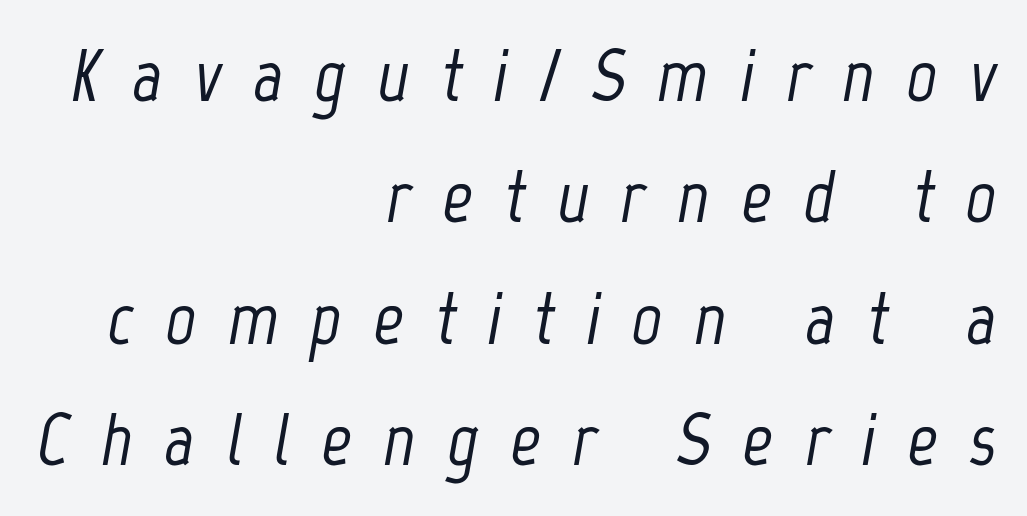
The image shows 74 px condensed type, italic (leaning right); set right-aligned, normal line spacing (1.64x), unusually wide letter spacing (+0.43 em), not underlined; low stroke contrast and a medium x-height.
